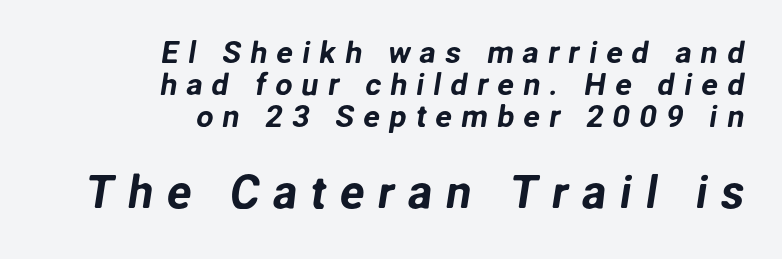
{"serif": "no", "width": "normal", "stroke_contrast": "low", "x_height": "medium", "monospaced": "no", "underline": "no", "align": "right", "line_spacing": "tight", "line_spacing_ratio": 1.04, "letter_spacing": "wide", "letter_spacing_em": 0.29, "larger_block": "second", "size_ratio": 1.48, "glyph_px": 46}
